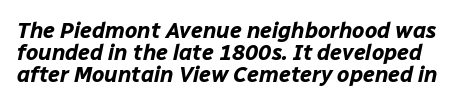
Q: Is the text bold? A: Yes.
Q: Is the text italic (slanted)? A: Yes, it leans right by about 12 degrees.
Q: Is the text underlined? A: No.
Q: Is the spacing between letters normal or unusually wide? A: Normal.
Q: Is the spacing between lines tight, normal or loose? A: Tight.
